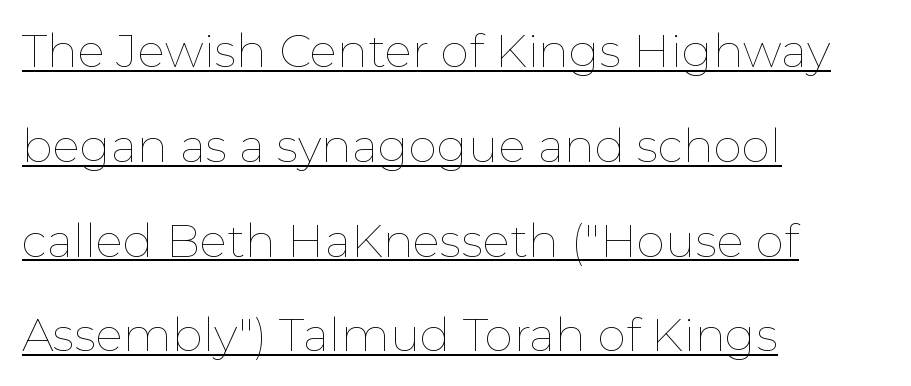
Q: Is the text bold? A: No.
Q: Is the text italic (slanted)? A: No, it is upright.
Q: Is the text underlined? A: Yes.
Q: How is the paragraph aligned? A: Left-aligned.
Q: Is the spacing between letters normal or unusually wide? A: Normal.
Q: Is the spacing between lines tight, normal or loose? A: Loose.
Q: Width (condensed, normal, or wide)? A: Normal.
Q: Stroke contrast? A: Low.
Q: x-height? A: Medium.
Q: Monospaced? A: No.
